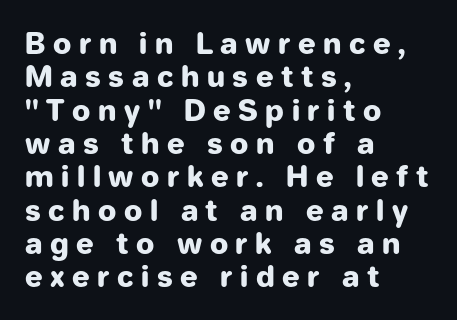
The image shows 29 px heavy sans-serif type, upright; set left-aligned, tight line spacing (1.15x), unusually wide letter spacing (+0.26 em), not underlined; low stroke contrast and a medium x-height.
